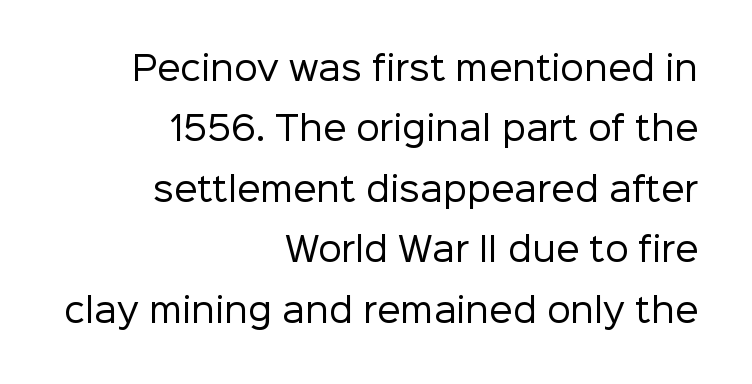
{"serif": "no", "italic": "no", "bold": "no", "weight": "regular", "width": "normal", "stroke_contrast": "low", "x_height": "medium", "monospaced": "no", "underline": "no", "align": "right", "line_spacing_ratio": 1.83, "letter_spacing": "normal", "letter_spacing_em": 0.0, "glyph_px": 33}
